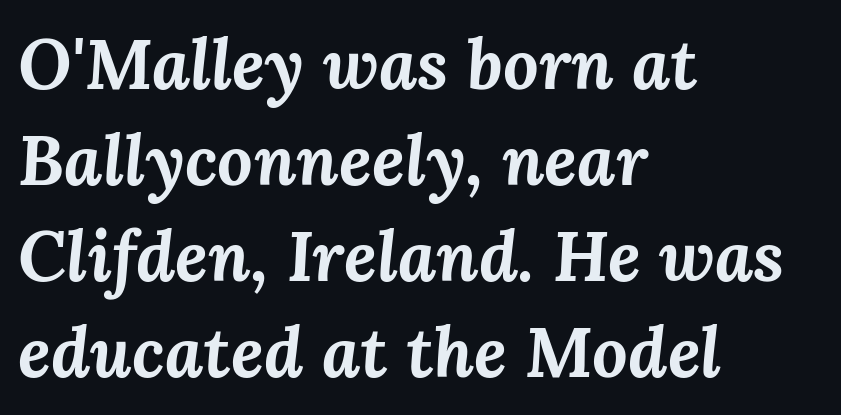
The image shows 70 px bold type, italic (leaning right); set left-aligned, normal line spacing (1.37x), normal letter spacing, not underlined; medium stroke contrast and a medium x-height.
